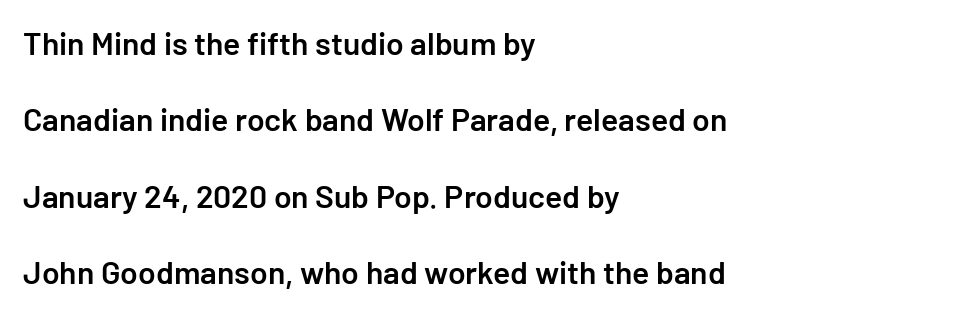
Q: Is the text bold? A: Semi-bold.
Q: Is the text italic (slanted)? A: No, it is upright.
Q: Is the typeface a serif or a sans-serif typeface? A: Sans-serif.
Q: Is the text underlined? A: No.
Q: How is the paragraph aligned? A: Left-aligned.
Q: Is the spacing between letters normal or unusually wide? A: Normal.
Q: Is the spacing between lines tight, normal or loose? A: Loose.
Q: Width (condensed, normal, or wide)? A: Normal.
Q: Stroke contrast? A: Low.
Q: x-height? A: Medium.
